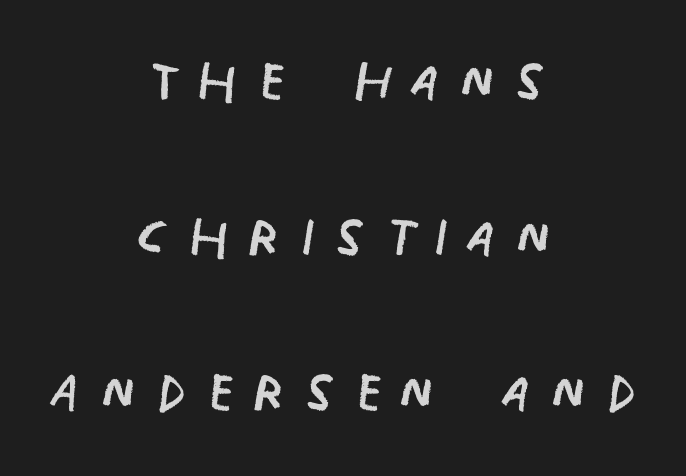
Q: Is the text bold? A: No.
Q: Is the typeface a serif or a sans-serif typeface? A: Sans-serif.
Q: Is the text underlined? A: No.
Q: How is the paragraph aligned? A: Centered.
Q: Is the spacing between letters normal or unusually wide? A: Unusually wide.
Q: Is the spacing between lines tight, normal or loose? A: Loose.
Q: Width (condensed, normal, or wide)? A: Condensed.
Q: Stroke contrast? A: Low.
Q: x-height? A: Large.
Q: Monospaced? A: No.
